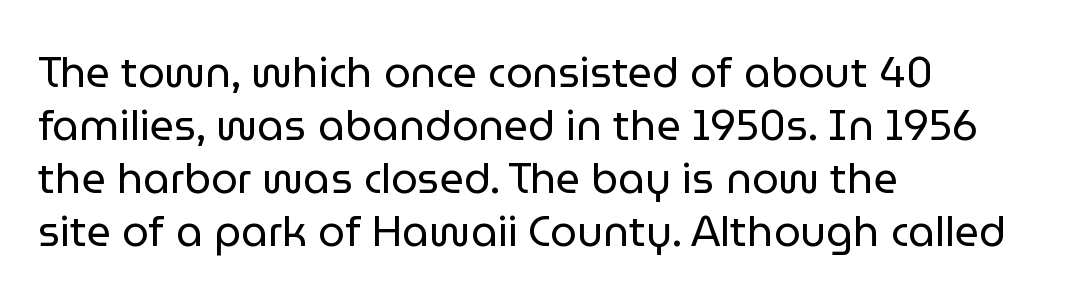
{"serif": "no", "italic": "no", "bold": "no", "weight": "regular", "width": "normal", "stroke_contrast": "low", "x_height": "medium", "monospaced": "no", "underline": "no", "align": "left", "line_spacing": "normal", "line_spacing_ratio": 1.26, "letter_spacing": "normal", "letter_spacing_em": 0.0, "glyph_px": 42}
